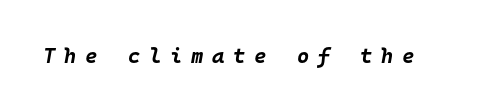
{"italic": "yes", "lean": "right", "slant_degrees": 10, "bold": "yes", "underline": "no", "letter_spacing": "wide", "letter_spacing_em": 0.42, "glyph_px": 21}
